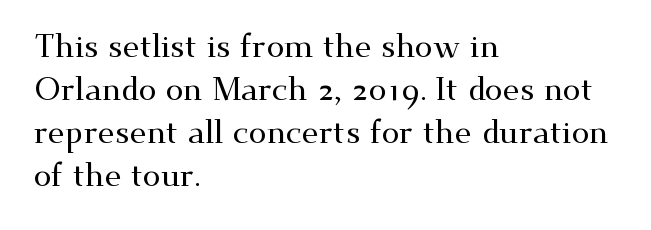
Q: Is the text italic (slanted)? A: No, it is upright.
Q: Is the typeface a serif or a sans-serif typeface? A: Serif.
Q: Is the text underlined? A: No.
Q: How is the paragraph aligned? A: Left-aligned.
Q: Is the spacing between letters normal or unusually wide? A: Normal.
Q: Is the spacing between lines tight, normal or loose? A: Normal.
Q: Width (condensed, normal, or wide)? A: Wide.
Q: Stroke contrast? A: Medium.
Q: x-height? A: Small.
Q: Monospaced? A: No.
